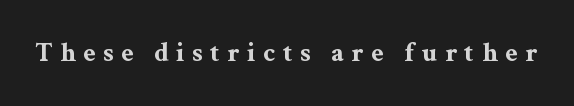
Q: Is the text bold? A: Yes.
Q: Is the text italic (slanted)? A: No, it is upright.
Q: Is the text underlined? A: No.
Q: Is the spacing between letters normal or unusually wide? A: Unusually wide.
